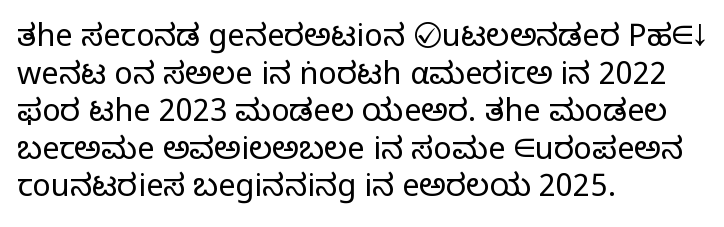
Character widths vary here, with narrow letters taking less room than wide ones. Grotesque or geometric, the face here clearly has no serifs. The strokes carry an ordinary text weight at most. Layout note: lines flush left. The glyphs are unaccompanied by any horizontal stroke below them.
